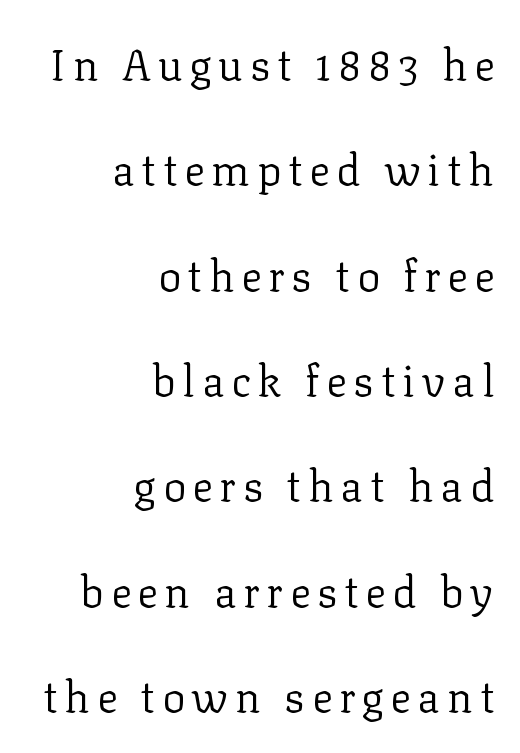
The image shows 43 px regular-weight serif type, upright; set right-aligned, loose line spacing (2.45x), not underlined; low stroke contrast and a medium x-height.
